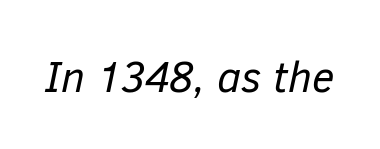
Spacing verdict: proportional, widths tailored to each character. If you drew a line through each stem, it would be angled. The letterforms sit shoulder to shoulder at normal distance. Beneath every word, the page is bare.
